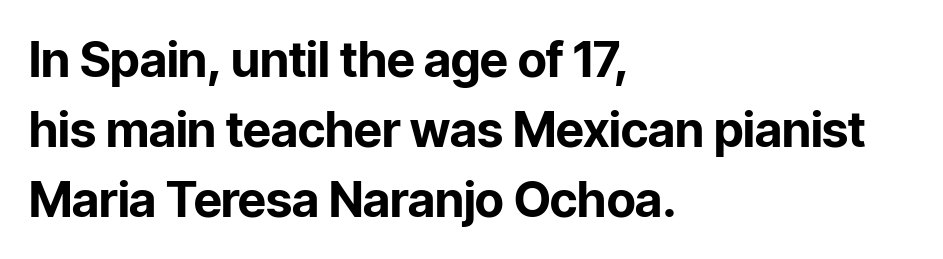
{"serif": "no", "italic": "no", "bold": "yes", "weight": "bold", "width": "normal", "stroke_contrast": "low", "x_height": "medium", "monospaced": "no", "underline": "no", "align": "left", "line_spacing": "normal", "line_spacing_ratio": 1.43, "letter_spacing": "normal", "letter_spacing_em": 0.0, "glyph_px": 49}
